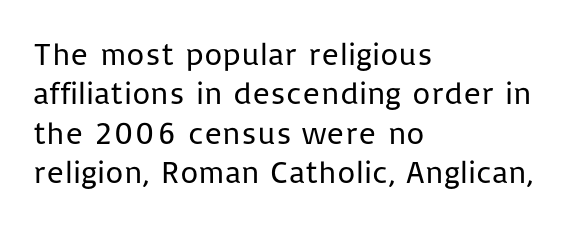
Q: Is the text bold? A: No.
Q: Is the text italic (slanted)? A: No, it is upright.
Q: Is the typeface a serif or a sans-serif typeface? A: Sans-serif.
Q: Is the text underlined? A: No.
Q: How is the paragraph aligned? A: Left-aligned.
Q: Is the spacing between letters normal or unusually wide? A: Normal.
Q: Width (condensed, normal, or wide)? A: Normal.
Q: Stroke contrast? A: Low.
Q: x-height? A: Medium.
Q: Monospaced? A: No.
